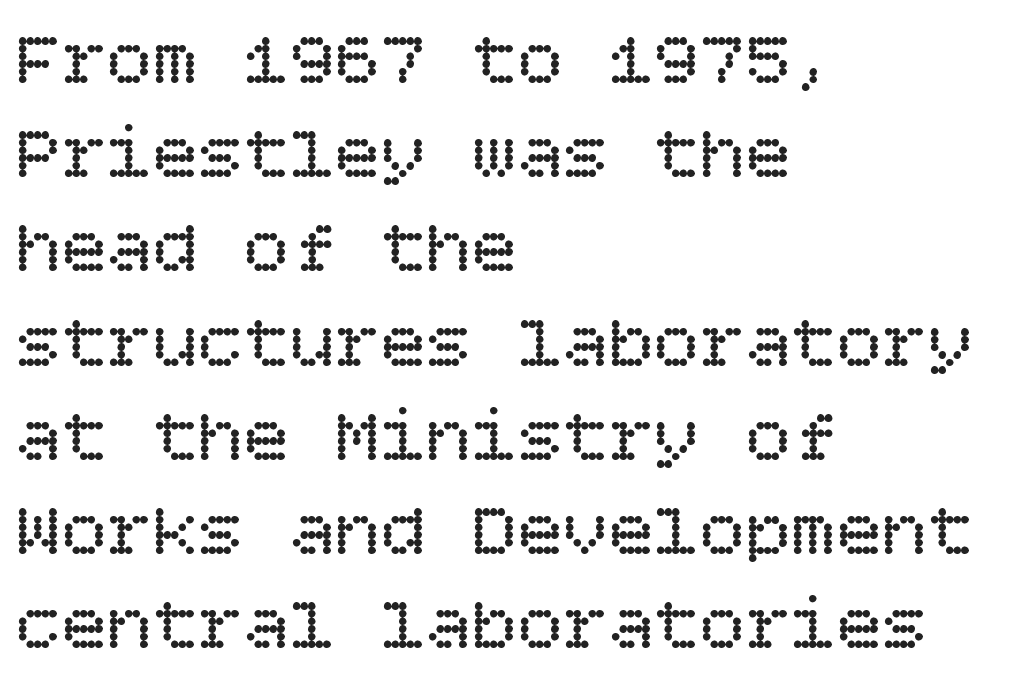
{"italic": "no", "bold": "no", "weight": "regular", "width": "normal", "stroke_contrast": "low", "x_height": "large", "underline": "no", "align": "left", "line_spacing_ratio": 1.24, "letter_spacing": "normal", "letter_spacing_em": 0.0, "glyph_px": 76}
